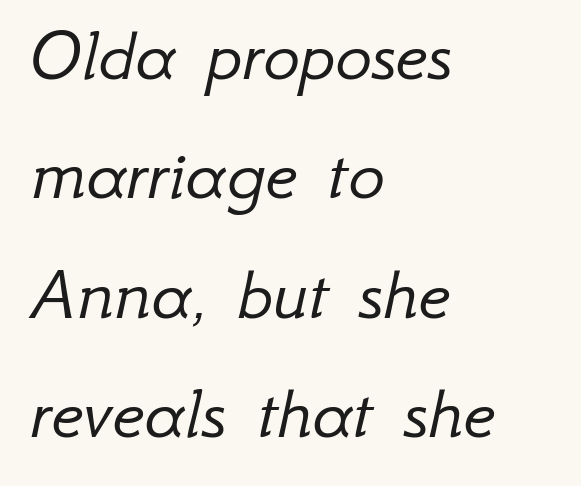
{"italic": "yes", "lean": "right", "slant_degrees": 12, "bold": "no", "weight": "light", "width": "normal", "stroke_contrast": "low", "x_height": "small", "monospaced": "no", "underline": "no", "align": "left", "line_spacing": "normal", "line_spacing_ratio": 1.55, "letter_spacing": "normal", "letter_spacing_em": 0.0, "glyph_px": 77}
